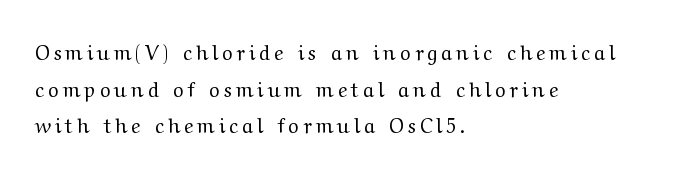
The image shows 20 px text type, upright; set left-aligned, line spacing 1.83x, unusually wide letter spacing (+0.2 em), not underlined.
